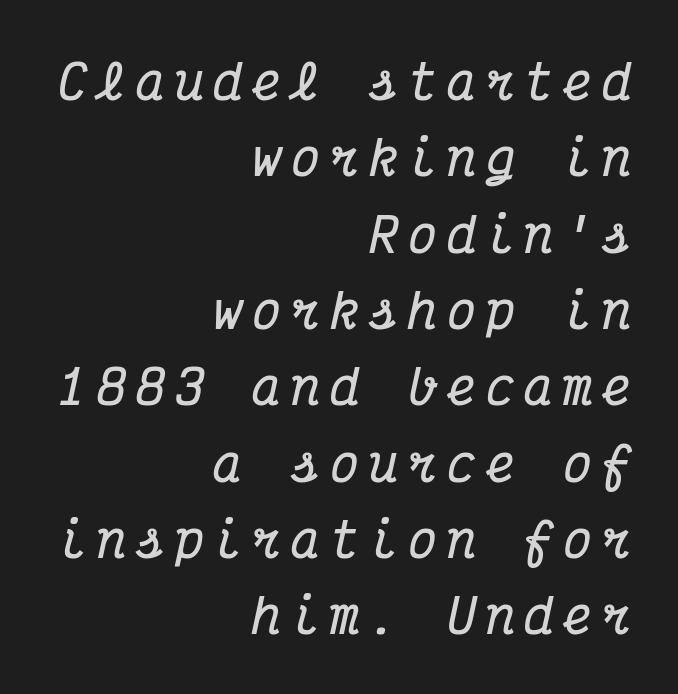
The image shows 48 px bold, condensed serif type, italic (leaning right), monospaced; set right-aligned, normal line spacing (1.59x), unusually wide letter spacing (+0.21 em), not underlined; medium stroke contrast and a medium x-height.
